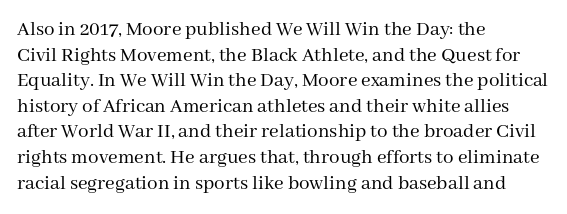
Q: Is the text bold? A: No.
Q: Is the text italic (slanted)? A: No, it is upright.
Q: Is the text underlined? A: No.
Q: How is the paragraph aligned? A: Left-aligned.
Q: Is the spacing between letters normal or unusually wide? A: Normal.
